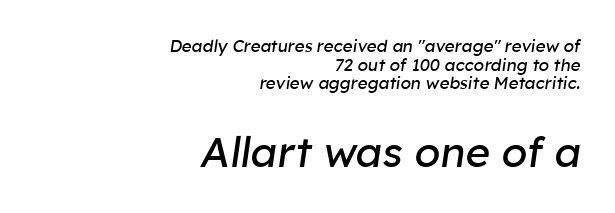
Q: Is the text bold? A: No.
Q: Is the text italic (slanted)? A: Yes, it leans right by about 8 degrees.
Q: Is the text underlined? A: No.
Q: How is the paragraph aligned? A: Right-aligned.
Q: Is the spacing between letters normal or unusually wide? A: Normal.
Q: Is the spacing between lines tight, normal or loose? A: Tight.
Q: Which block of text is set in a larger size, the first (top) or the second (bottom)? A: The second (bottom) one.
Q: Width (condensed, normal, or wide)? A: Normal.
Q: Stroke contrast? A: Low.
Q: x-height? A: Medium.
Q: Monospaced? A: No.
